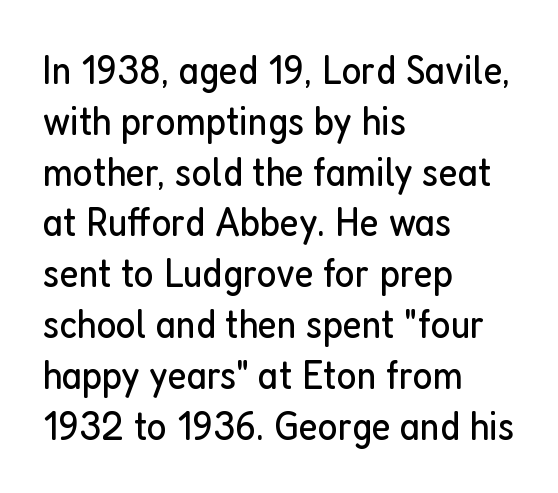
The image shows 42 px regular-weight, condensed sans-serif type, upright; set left-aligned, line spacing 1.21x, normal letter spacing, not underlined; low stroke contrast and a medium x-height.
